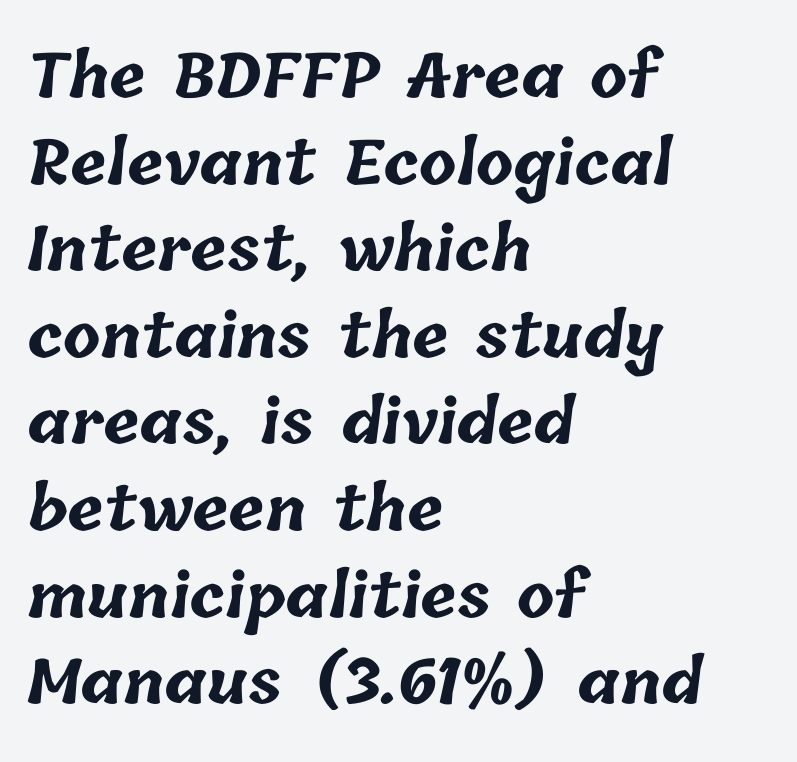
Notice how thick the strokes are: this is what a full bold looks like. Compared with a centered layout, this one pins lines to the left instead. Does the leading feel generous? No, just average. The space beneath each line is pristine and unruled.
